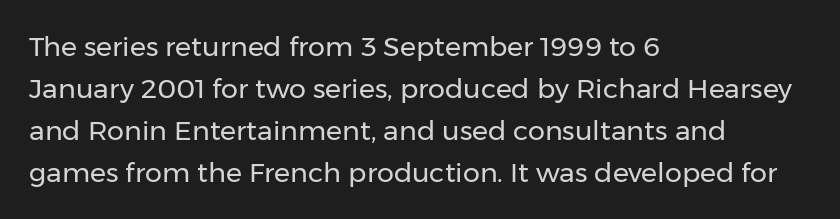
The image shows 27 px text type, upright; set left-aligned, normal line spacing (1.56x), normal letter spacing, not underlined.
